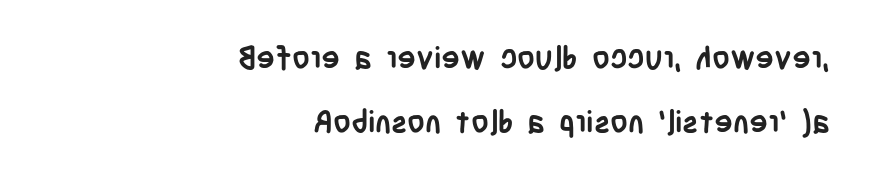
{"serif": "no", "italic": "no", "bold": "yes", "weight": "semibold", "width": "condensed", "stroke_contrast": "low", "x_height": "large", "monospaced": "no", "underline": "no", "align": "right", "line_spacing": "loose", "line_spacing_ratio": 2.08, "letter_spacing": "normal", "letter_spacing_em": 0.0, "glyph_px": 31}
